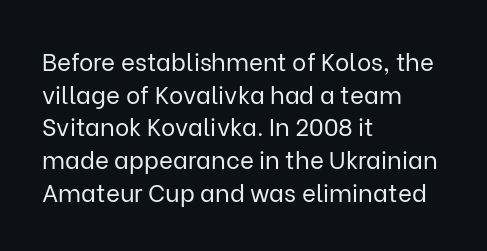
Plain, unruled lines of type. Ordinary non-slanted type is in use. Does extra space separate the letters? No, they use regular spacing. This is not heavy type; no bold has been used. These lines sit exactly where default settings would place them. Reading down the block, your eye returns to a fixed left position each line.
